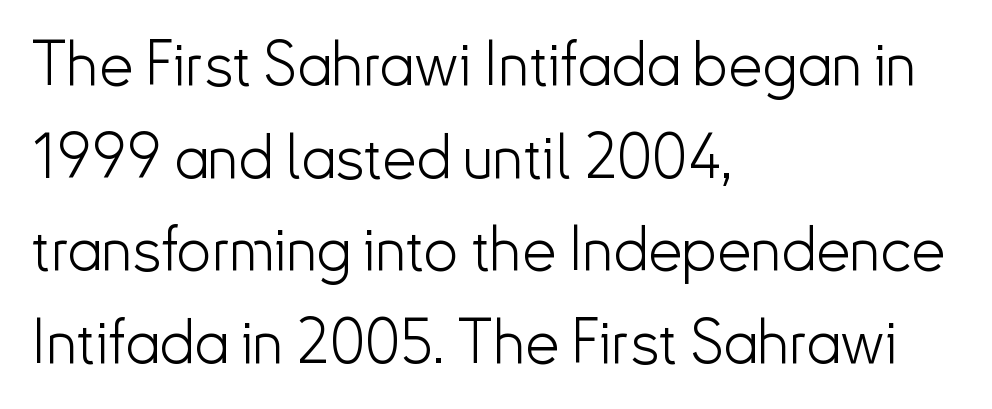
Q: Is the text bold? A: No.
Q: Is the text italic (slanted)? A: No, it is upright.
Q: Is the typeface a serif or a sans-serif typeface? A: Sans-serif.
Q: Is the text underlined? A: No.
Q: How is the paragraph aligned? A: Left-aligned.
Q: Is the spacing between letters normal or unusually wide? A: Normal.
Q: Is the spacing between lines tight, normal or loose? A: Normal.
Q: Width (condensed, normal, or wide)? A: Normal.
Q: Stroke contrast? A: Low.
Q: x-height? A: Small.
Q: Monospaced? A: No.
